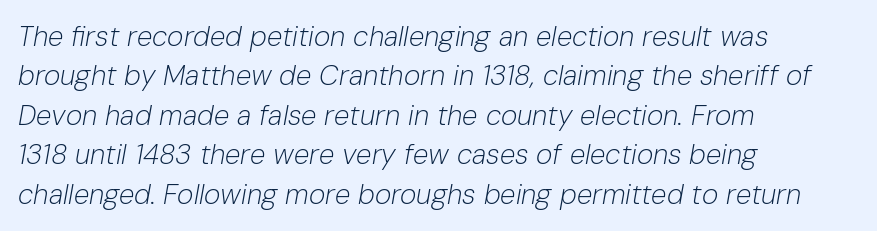
Q: Is the text bold? A: No.
Q: Is the text italic (slanted)? A: Yes, it leans right by about 10 degrees.
Q: Is the text underlined? A: No.
Q: How is the paragraph aligned? A: Left-aligned.
Q: Is the spacing between letters normal or unusually wide? A: Normal.
Q: Is the spacing between lines tight, normal or loose? A: Normal.
Q: Width (condensed, normal, or wide)? A: Normal.
Q: Stroke contrast? A: Low.
Q: x-height? A: Medium.
Q: Monospaced? A: No.
